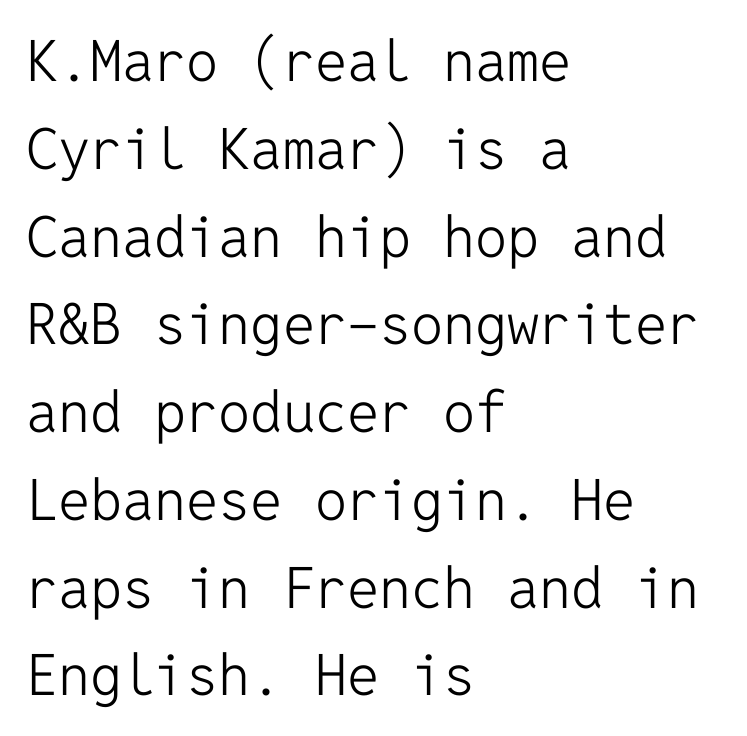
The rag falls on the right side of this text block. Nothing sits at the stroke ends, so this counts as sans-serif. The axis of the letterforms is exactly vertical. Each letter, wide or thin by design, is forced into the same width here. Each stroke keeps to a modest, everyday thickness or less.
